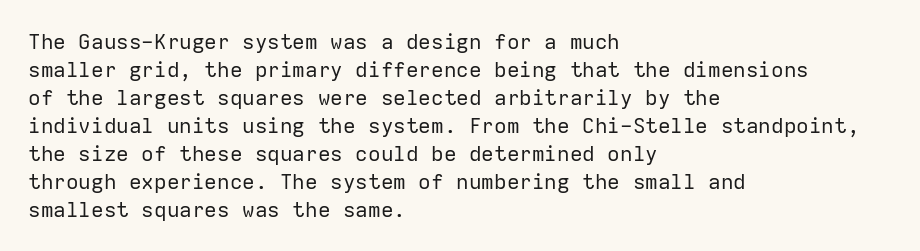
{"italic": "no", "bold": "no", "underline": "no", "align": "left", "line_spacing": "normal", "line_spacing_ratio": 1.33, "letter_spacing": "normal", "letter_spacing_em": 0.0, "glyph_px": 21}
